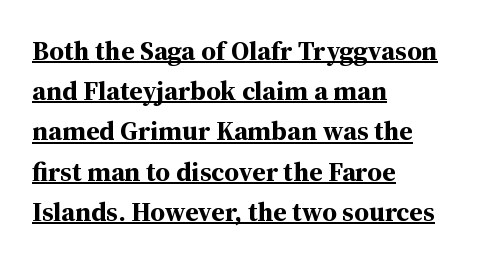
The image shows 27 px bold type, upright; set left-aligned, normal line spacing (1.49x), normal letter spacing, underlined.
